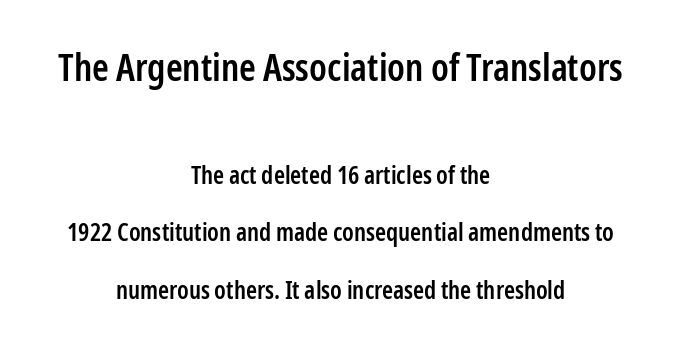
The image shows 38 px semibold, condensed sans-serif type, upright; set centered, loose line spacing (2.3x), normal letter spacing, not underlined; the first (top) block is 1.52x larger; low stroke contrast and a medium x-height.
